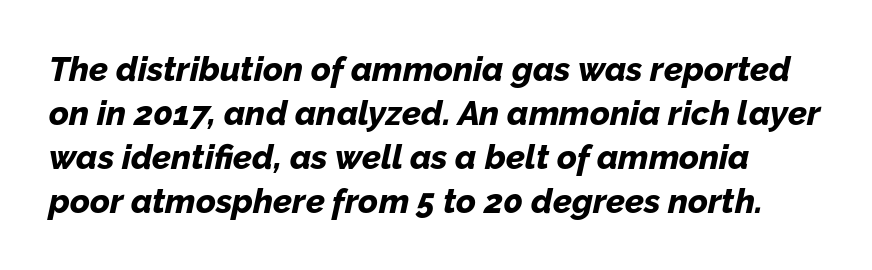
Quick note: underline off. Strong, thick strokes mark this as bold type. Compared with ordinary roman type, these characters are visibly tilted. A typesetter would call this proportional, since set widths differ per character.
